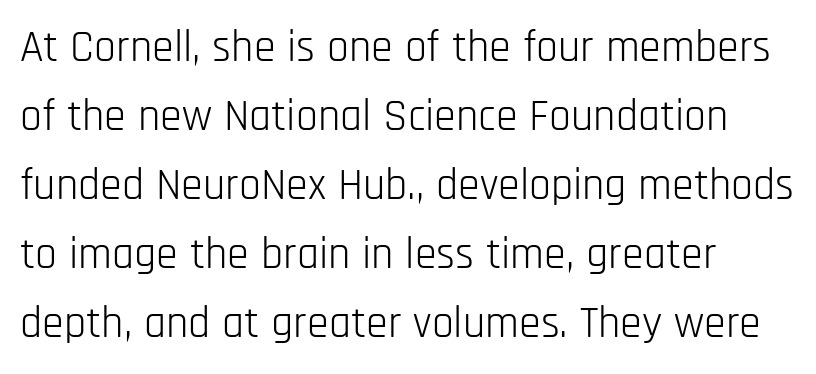
Q: Is the text bold? A: No.
Q: Is the text italic (slanted)? A: No, it is upright.
Q: Is the typeface a serif or a sans-serif typeface? A: Sans-serif.
Q: Is the text underlined? A: No.
Q: How is the paragraph aligned? A: Left-aligned.
Q: Is the spacing between letters normal or unusually wide? A: Normal.
Q: Is the spacing between lines tight, normal or loose? A: Normal.
Q: Width (condensed, normal, or wide)? A: Condensed.
Q: Stroke contrast? A: Low.
Q: x-height? A: Large.
Q: Monospaced? A: No.
